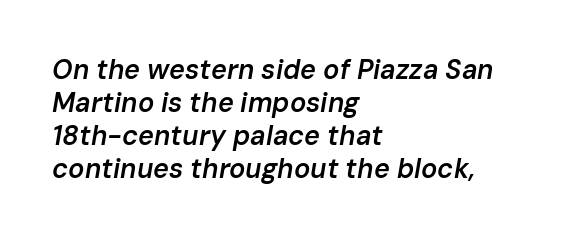
Anything drawn beneath the words? Only blank space. The whole block is typeset with a tilt. Where is the straight margin? On the left. A fair bit of extra ink — the face is semibold, not bold.
